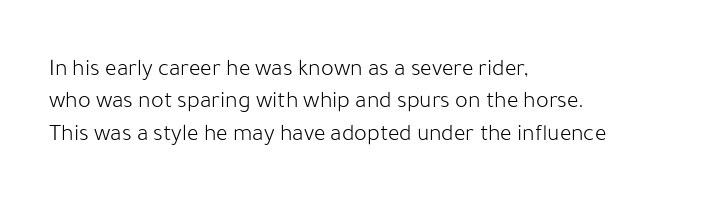
The image shows 24 px text type, upright; set left-aligned, normal line spacing (1.35x), normal letter spacing, not underlined.
